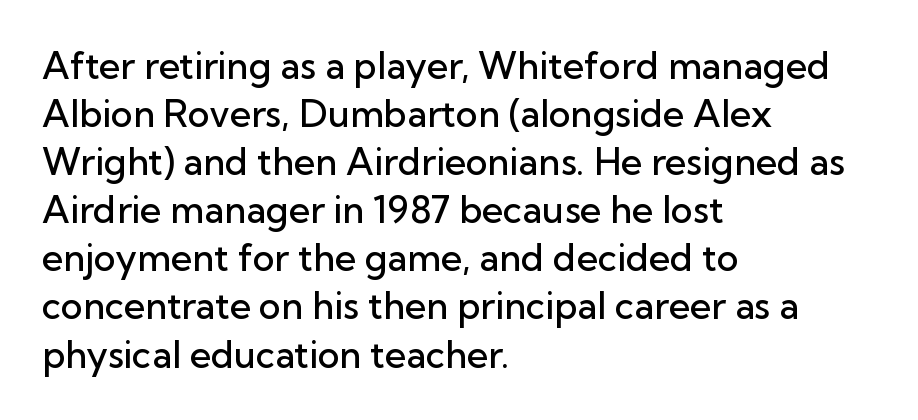
{"serif": "no", "italic": "no", "bold": "semi", "weight": "semibold", "width": "normal", "stroke_contrast": "low", "x_height": "medium", "monospaced": "no", "underline": "no", "align": "left", "line_spacing": "normal", "line_spacing_ratio": 1.3, "letter_spacing": "normal", "letter_spacing_em": 0.0, "glyph_px": 37}
